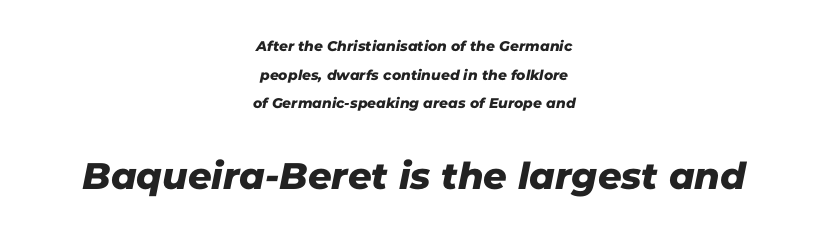
The image shows 37 px sans-serif type; set centered, loose line spacing (2.05x), normal letter spacing, not underlined; the second (bottom) block is 2.64x larger; low stroke contrast and a medium x-height.
